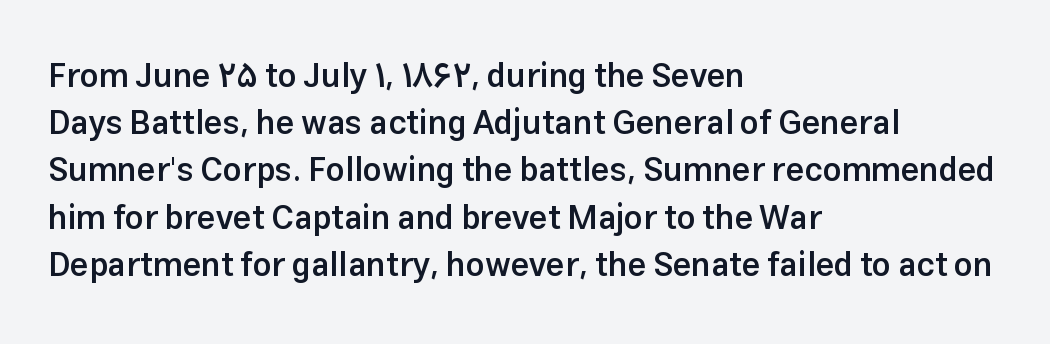
The image shows 33 px semibold sans-serif type, upright; set left-aligned, normal line spacing (1.43x), normal letter spacing, not underlined; low stroke contrast and a medium x-height.
